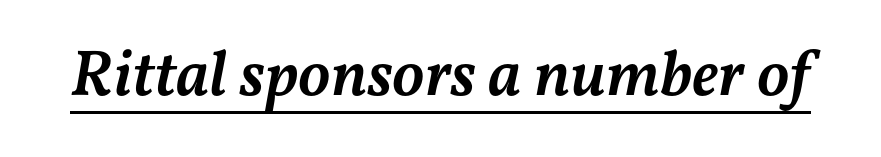
Q: Is the text bold? A: Semi-bold.
Q: Is the text italic (slanted)? A: Yes, it leans right by about 11 degrees.
Q: Is the text underlined? A: Yes.
Q: Is the spacing between letters normal or unusually wide? A: Normal.
Q: Width (condensed, normal, or wide)? A: Normal.
Q: Stroke contrast? A: Medium.
Q: x-height? A: Medium.
Q: Monospaced? A: No.
